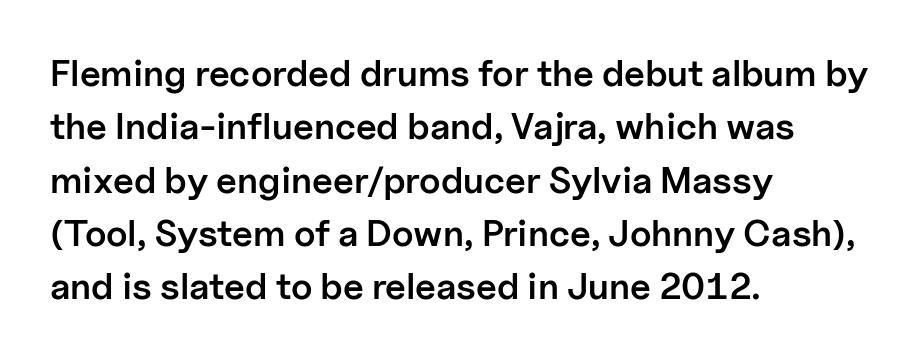
Q: Is the text bold? A: Semi-bold.
Q: Is the text italic (slanted)? A: No, it is upright.
Q: Is the typeface a serif or a sans-serif typeface? A: Sans-serif.
Q: Is the text underlined? A: No.
Q: How is the paragraph aligned? A: Left-aligned.
Q: Is the spacing between letters normal or unusually wide? A: Normal.
Q: Is the spacing between lines tight, normal or loose? A: Normal.
Q: Width (condensed, normal, or wide)? A: Normal.
Q: Stroke contrast? A: Low.
Q: x-height? A: Medium.
Q: Monospaced? A: No.
